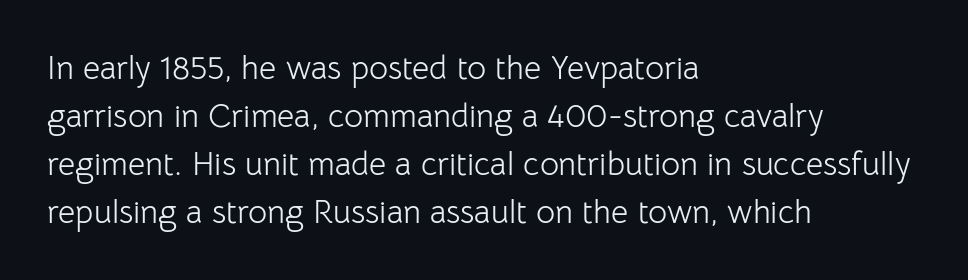
Q: Is the text bold? A: No.
Q: Is the text italic (slanted)? A: No, it is upright.
Q: Is the typeface a serif or a sans-serif typeface? A: Sans-serif.
Q: Is the text underlined? A: No.
Q: How is the paragraph aligned? A: Left-aligned.
Q: Is the spacing between letters normal or unusually wide? A: Normal.
Q: Is the spacing between lines tight, normal or loose? A: Normal.
Q: Width (condensed, normal, or wide)? A: Normal.
Q: Stroke contrast? A: Low.
Q: x-height? A: Medium.
Q: Monospaced? A: No.
